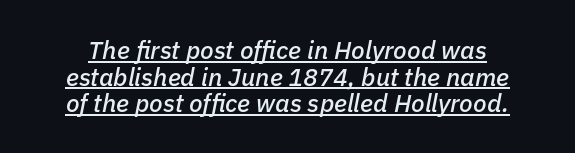
Between one letter and the next there's only the usual sliver of space. The font's italic variant was chosen for this text. Honestly, the rows look squashed on top of each other. The specimen includes a rule beneath the text block's lines.
